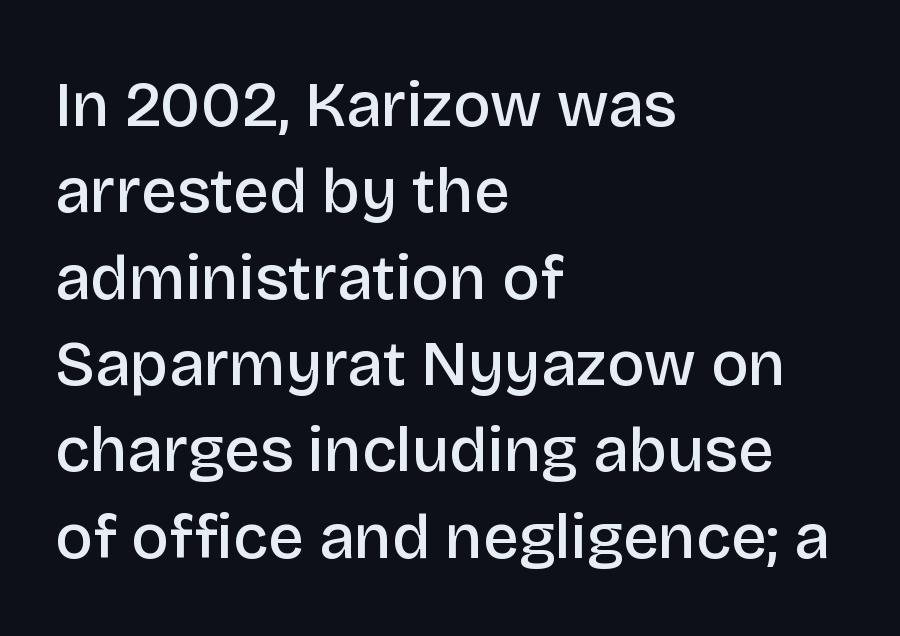
Q: Is the text bold? A: Semi-bold.
Q: Is the text italic (slanted)? A: No, it is upright.
Q: Is the typeface a serif or a sans-serif typeface? A: Sans-serif.
Q: Is the text underlined? A: No.
Q: How is the paragraph aligned? A: Left-aligned.
Q: Is the spacing between letters normal or unusually wide? A: Normal.
Q: Is the spacing between lines tight, normal or loose? A: Normal.
Q: Width (condensed, normal, or wide)? A: Normal.
Q: Stroke contrast? A: Low.
Q: x-height? A: Large.
Q: Monospaced? A: No.
